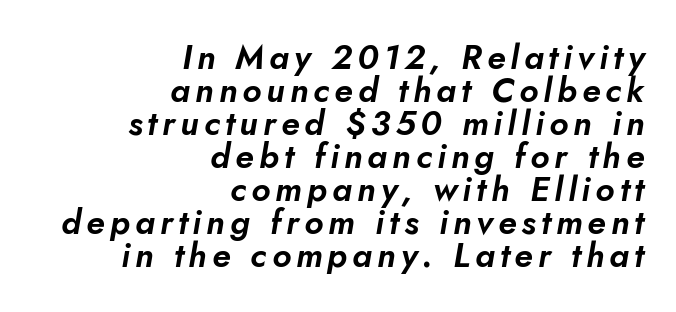
The image shows 34 px text type, italic (leaning right); set right-aligned, tight line spacing (0.97x), not underlined; low stroke contrast and a small x-height.
